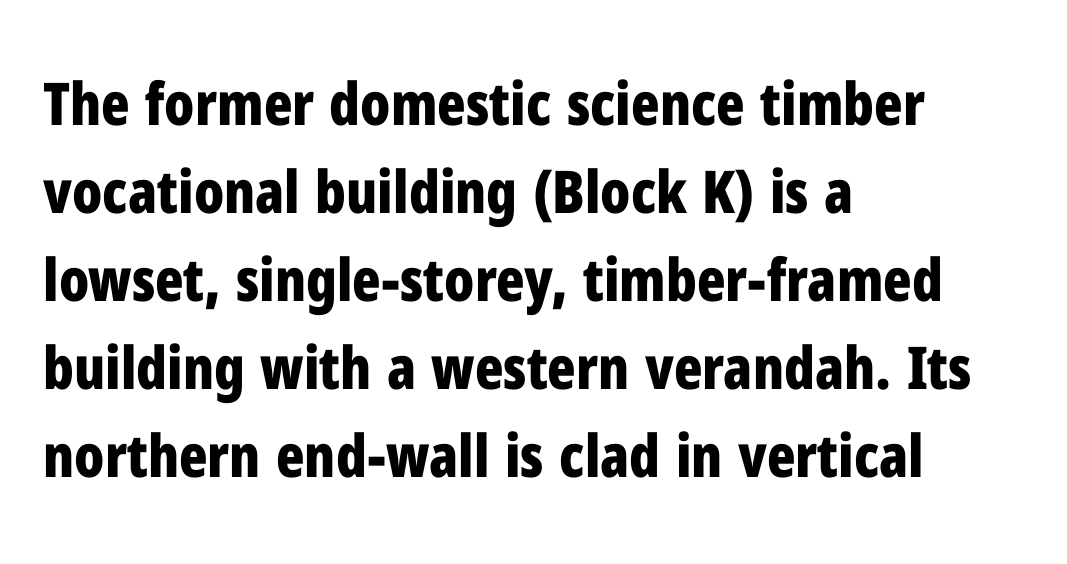
Q: Is the text bold? A: Yes.
Q: Is the text italic (slanted)? A: No, it is upright.
Q: Is the typeface a serif or a sans-serif typeface? A: Sans-serif.
Q: Is the text underlined? A: No.
Q: How is the paragraph aligned? A: Left-aligned.
Q: Is the spacing between letters normal or unusually wide? A: Normal.
Q: Is the spacing between lines tight, normal or loose? A: Normal.
Q: Width (condensed, normal, or wide)? A: Condensed.
Q: Stroke contrast? A: Low.
Q: x-height? A: Medium.
Q: Monospaced? A: No.
